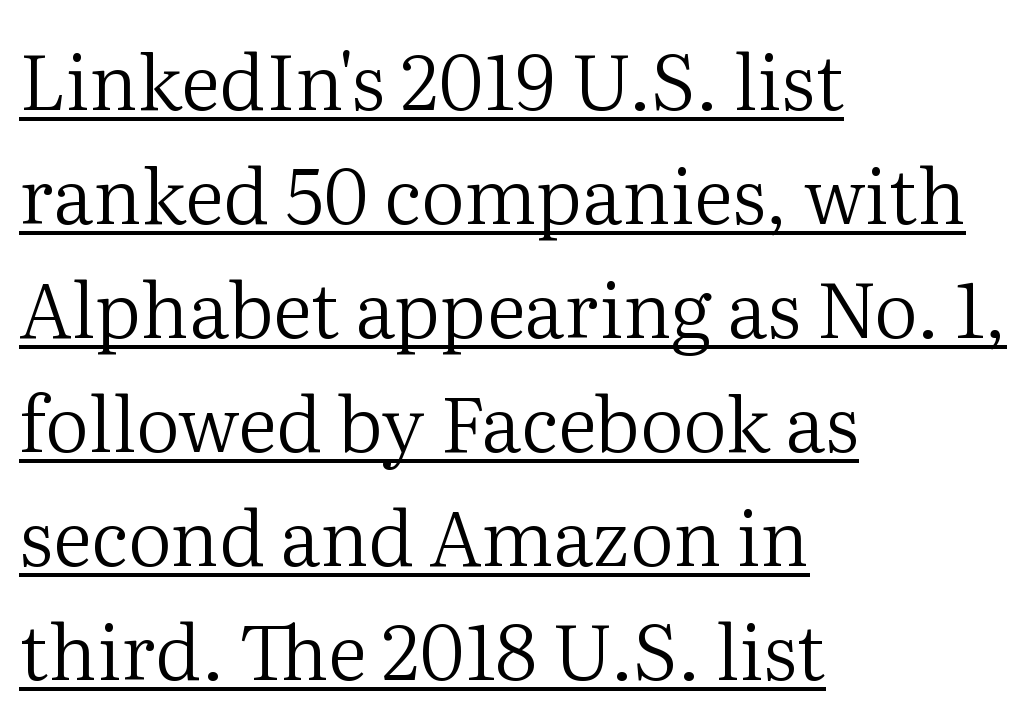
The image shows 77 px regular-weight serif type, upright; set left-aligned, normal line spacing (1.48x), normal letter spacing, underlined; medium stroke contrast and a medium x-height.
